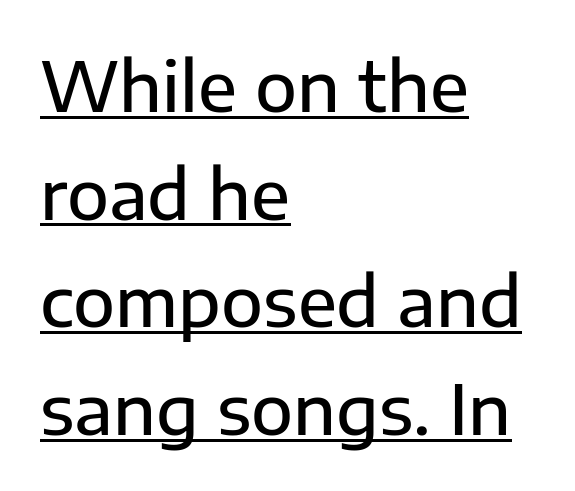
Q: Is the text italic (slanted)? A: No, it is upright.
Q: Is the typeface a serif or a sans-serif typeface? A: Sans-serif.
Q: Is the text underlined? A: Yes.
Q: How is the paragraph aligned? A: Left-aligned.
Q: Is the spacing between letters normal or unusually wide? A: Normal.
Q: Is the spacing between lines tight, normal or loose? A: Normal.
Q: Width (condensed, normal, or wide)? A: Normal.
Q: Stroke contrast? A: Low.
Q: x-height? A: Medium.
Q: Monospaced? A: No.
